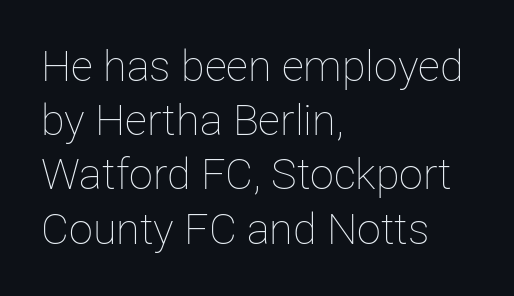
The weight tops out at a normal text grade. Descender tails drop into unmarked territory. Compared with typical paragraphs, the rows here are spaced about the same. Here the glyphs are tracked normally, forming tight word shapes. Varying glyph widths throughout — classic text-font behaviour. The type sits square on the baseline with zero lean.
